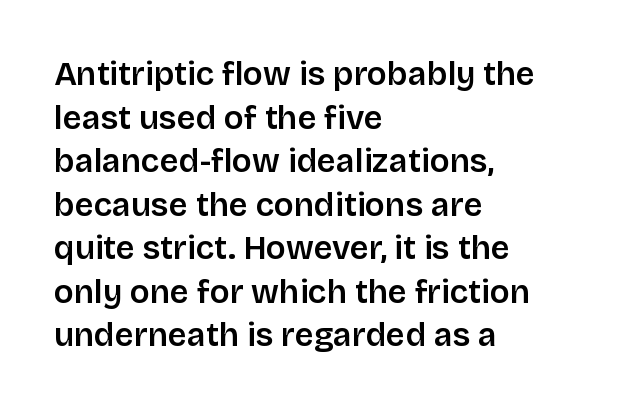
You can tell from the bare stems that sans-serif type was used. Compared with typical body copy, the letter spacing here is the same. Nobody drew a line under any word here. Think of a printed novel: that variable character pitch is what you see here. Horizontal bands of white between lines are of average thickness.
